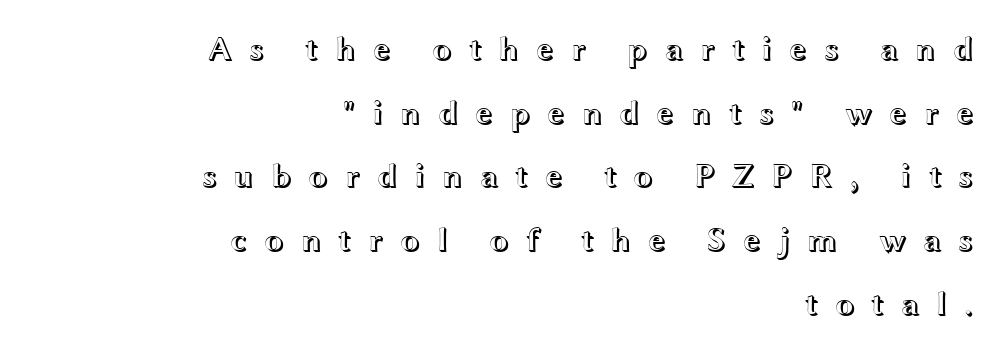
The letters stand upright; this is a roman face. Is this a fixed-width face? No — the glyphs have proportional, varying widths. The horizontal fit of the characters is loose and conspicuously gappy. Glance below the letters and you will spot only blank space. These lines are set flush right with a ragged left edge.
